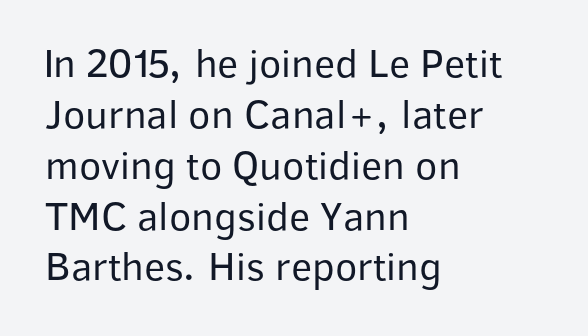
The paragraph has a hard left edge and a soft right edge. Caption: standard tracking, unaltered. Does the type have serifs? No, each stem ends abruptly. You could not count columns in this text — the font is proportionally spaced.
